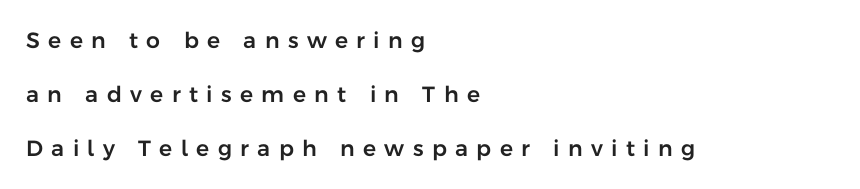
The image shows 22 px text type, upright; set left-aligned, loose line spacing (2.46x), unusually wide letter spacing (+0.38 em), not underlined.
